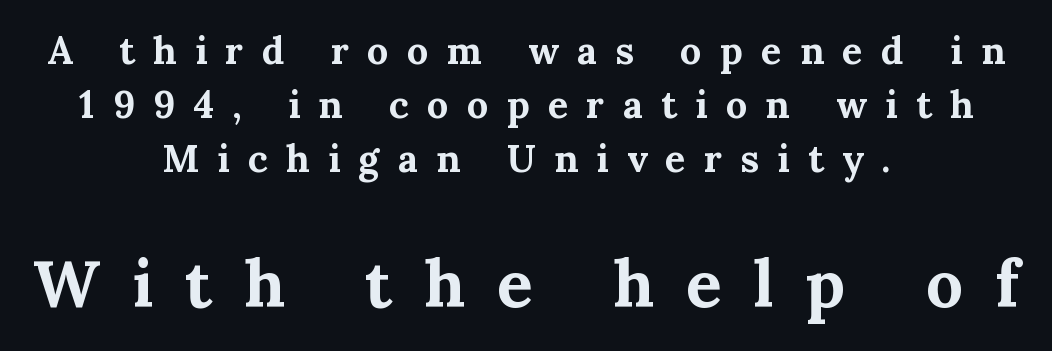
Vertically, the passage feels balanced, rows spaced as you'd expect. Observe the wide spacing: letters keep a clear distance from each other. Two sizes are in play, and the larger belongs to the second block. The face used here is proportionally spaced, like ordinary book or web type. Posture: upright roman. Type without underlining.
